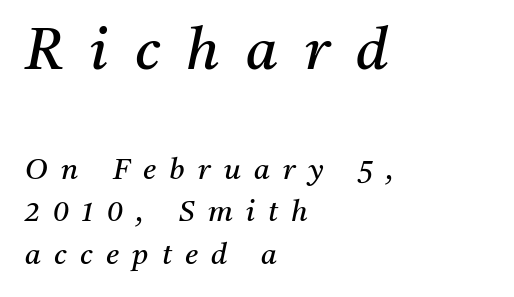
Q: Is the text bold? A: No.
Q: Is the text italic (slanted)? A: Yes, it leans right by about 11 degrees.
Q: Is the typeface a serif or a sans-serif typeface? A: Serif.
Q: Is the text underlined? A: No.
Q: How is the paragraph aligned? A: Left-aligned.
Q: Is the spacing between letters normal or unusually wide? A: Unusually wide.
Q: Is the spacing between lines tight, normal or loose? A: Normal.
Q: Which block of text is set in a larger size, the first (top) or the second (bottom)? A: The first (top) one.
Q: Width (condensed, normal, or wide)? A: Normal.
Q: Stroke contrast? A: Medium.
Q: x-height? A: Medium.
Q: Monospaced? A: No.
